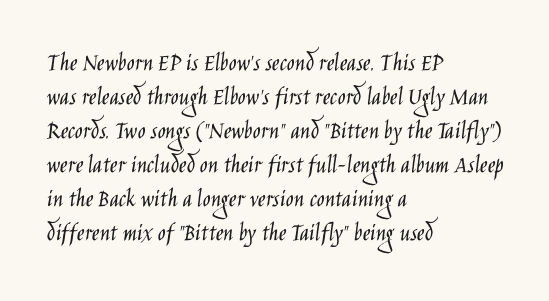
The image shows 26 px text type; set left-aligned, normal line spacing (1.31x), normal letter spacing, not underlined.
